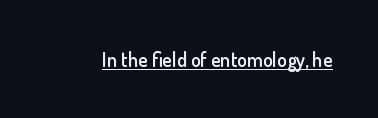
{"italic": "no", "bold": "semi", "underline": "yes", "letter_spacing": "normal", "letter_spacing_em": 0.0, "glyph_px": 20}
